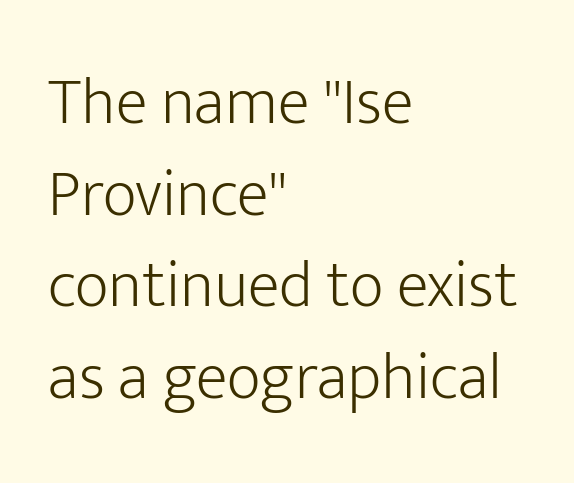
The image shows 66 px light sans-serif type, upright; set left-aligned, normal line spacing (1.39x), normal letter spacing, not underlined; low stroke contrast and a medium x-height.
